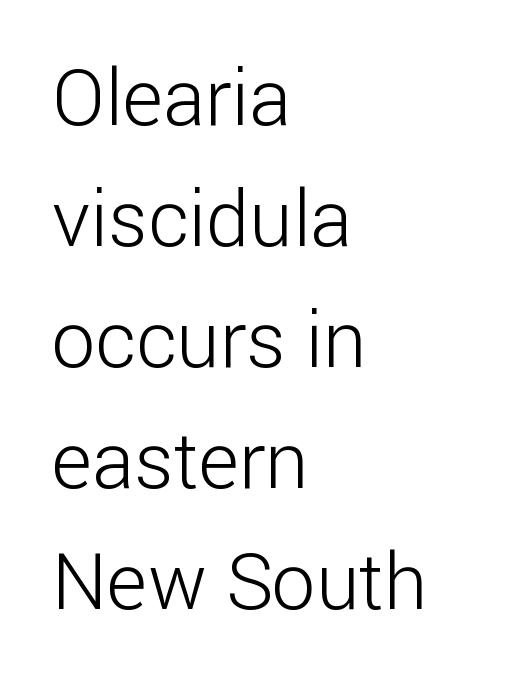
No letter is thick-stroked: the sample isn't bold. Evenly set lines give the paragraph a standard silhouette. The paragraph shown leans on its left margin. The space beneath each line is pristine and unruled. Designer's note — italics off, roman on. Standard letterfit; no display-style spreading of the glyphs.
